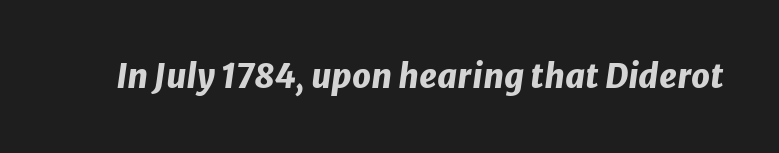
{"italic": "yes", "lean": "right", "slant_degrees": 8, "bold": "yes", "weight": "heavy", "width": "normal", "stroke_contrast": "low", "x_height": "medium", "monospaced": "no", "underline": "no", "letter_spacing": "normal", "letter_spacing_em": 0.0, "glyph_px": 33}
